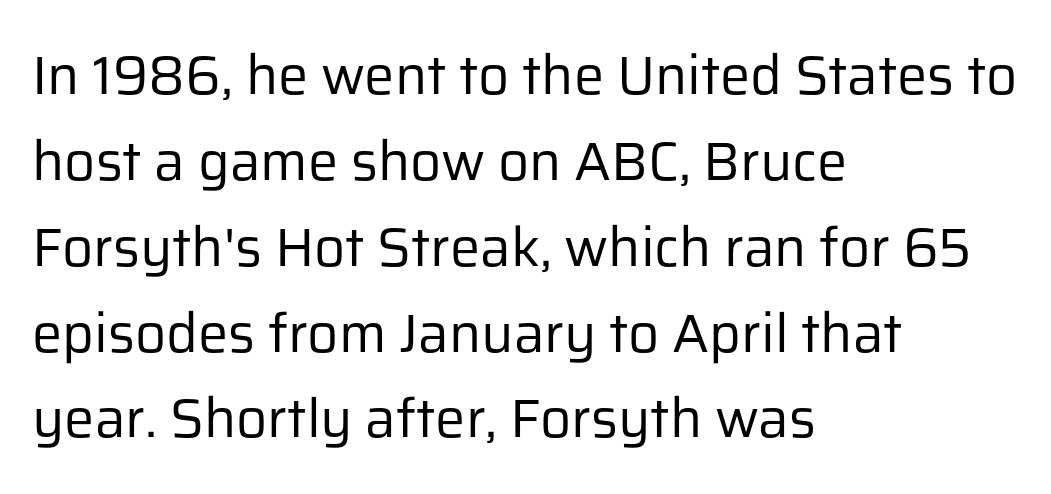
Q: Is the text bold? A: No.
Q: Is the text italic (slanted)? A: No, it is upright.
Q: Is the typeface a serif or a sans-serif typeface? A: Sans-serif.
Q: Is the text underlined? A: No.
Q: How is the paragraph aligned? A: Left-aligned.
Q: Is the spacing between letters normal or unusually wide? A: Normal.
Q: Is the spacing between lines tight, normal or loose? A: Normal.
Q: Width (condensed, normal, or wide)? A: Normal.
Q: Stroke contrast? A: Low.
Q: x-height? A: Medium.
Q: Monospaced? A: No.
